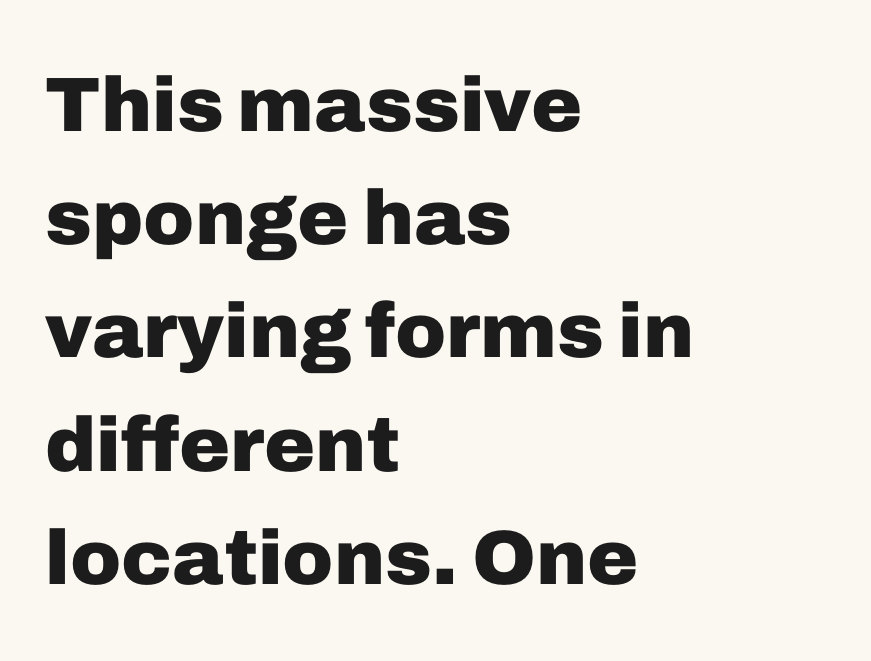
The image shows 77 px heavy sans-serif type, upright; set left-aligned, normal line spacing (1.47x), normal letter spacing, not underlined; low stroke contrast and a medium x-height.
